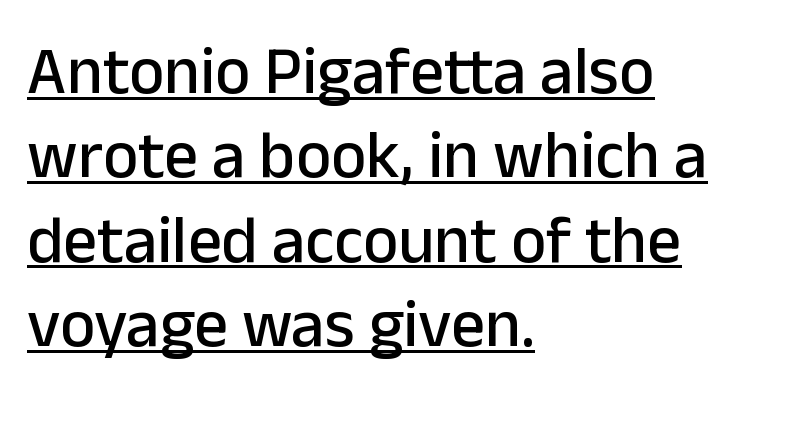
Q: Is the text italic (slanted)? A: No, it is upright.
Q: Is the typeface a serif or a sans-serif typeface? A: Sans-serif.
Q: Is the text underlined? A: Yes.
Q: How is the paragraph aligned? A: Left-aligned.
Q: Is the spacing between letters normal or unusually wide? A: Normal.
Q: Is the spacing between lines tight, normal or loose? A: Normal.
Q: Width (condensed, normal, or wide)? A: Normal.
Q: Stroke contrast? A: Low.
Q: x-height? A: Medium.
Q: Monospaced? A: No.
